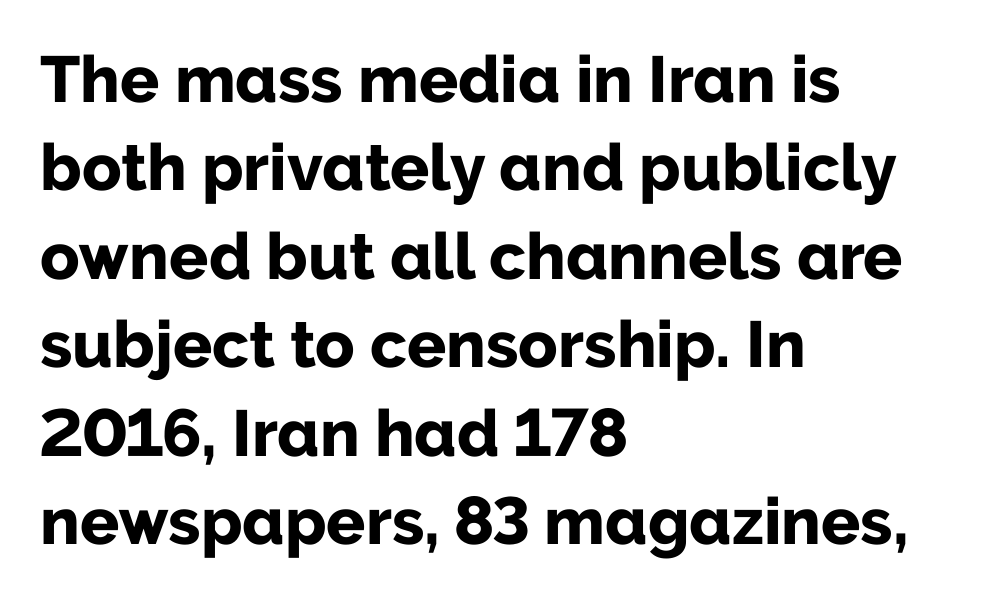
{"serif": "no", "italic": "no", "bold": "yes", "weight": "bold", "width": "normal", "stroke_contrast": "low", "x_height": "medium", "monospaced": "no", "underline": "no", "align": "left", "line_spacing": "normal", "line_spacing_ratio": 1.36, "letter_spacing": "normal", "letter_spacing_em": 0.0, "glyph_px": 65}
